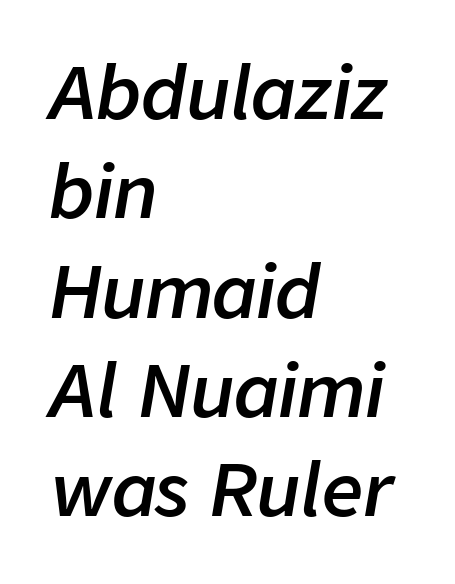
The image shows 72 px semibold type, italic (leaning right); set left-aligned, normal line spacing (1.38x), normal letter spacing, not underlined; low stroke contrast and a medium x-height.
